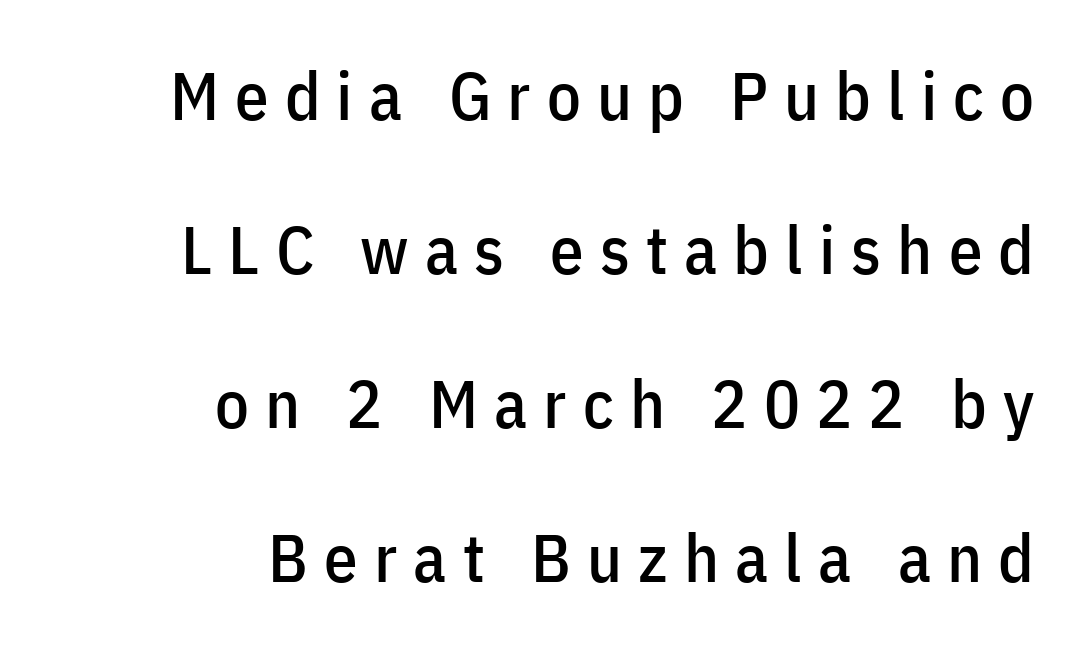
The image shows 67 px condensed sans-serif type, upright; set right-aligned, loose line spacing (2.3x), unusually wide letter spacing (+0.24 em), not underlined; low stroke contrast and a medium x-height.
